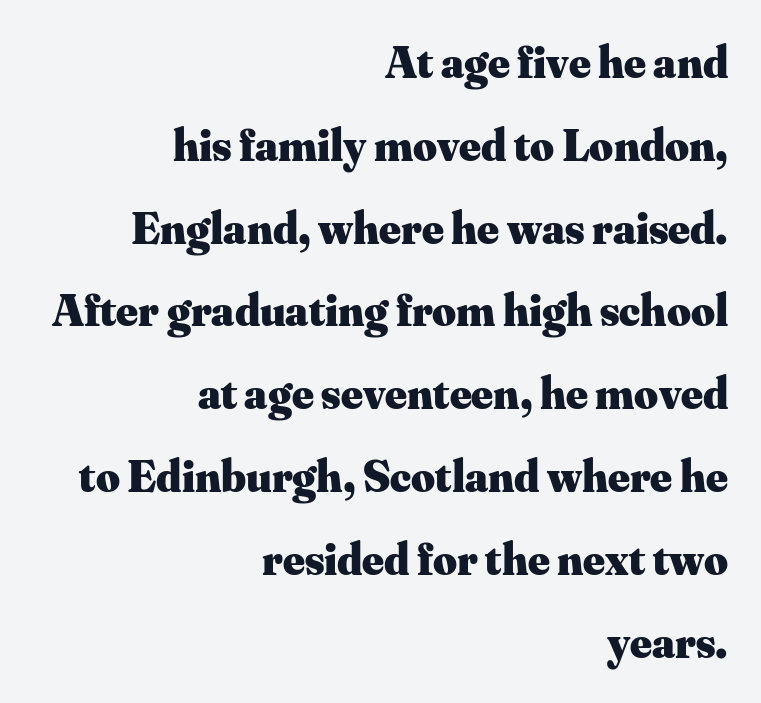
{"serif": "yes", "italic": "no", "bold": "yes", "weight": "heavy", "width": "normal", "stroke_contrast": "medium", "x_height": "small", "monospaced": "no", "underline": "no", "align": "right", "line_spacing_ratio": 1.8, "letter_spacing": "normal", "letter_spacing_em": 0.0, "glyph_px": 46}
